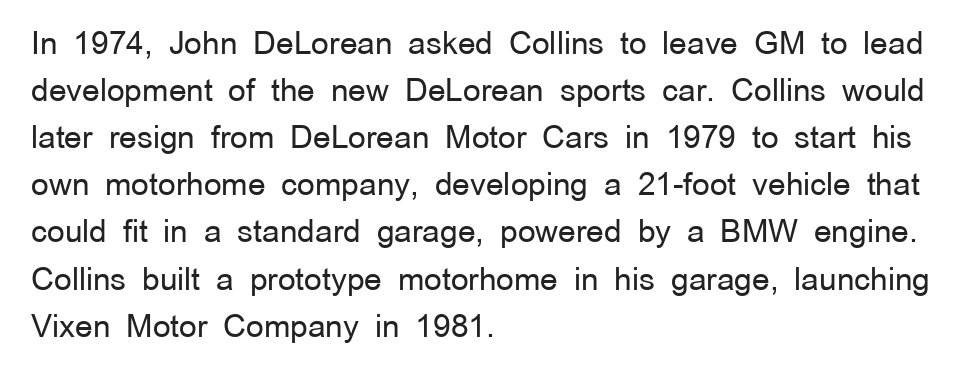
Q: Is the text bold? A: No.
Q: Is the text italic (slanted)? A: No, it is upright.
Q: Is the typeface a serif or a sans-serif typeface? A: Sans-serif.
Q: Is the text underlined? A: No.
Q: How is the paragraph aligned? A: Left-aligned.
Q: Is the spacing between letters normal or unusually wide? A: Normal.
Q: Is the spacing between lines tight, normal or loose? A: Normal.
Q: Width (condensed, normal, or wide)? A: Normal.
Q: Stroke contrast? A: Low.
Q: x-height? A: Medium.
Q: Monospaced? A: No.
